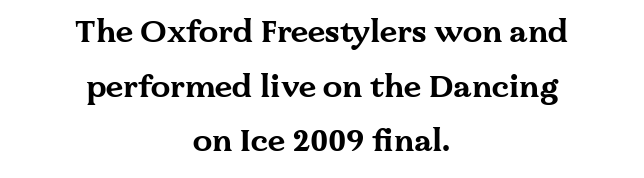
{"serif": "yes", "italic": "no", "bold": "yes", "weight": "bold", "width": "wide", "stroke_contrast": "medium", "x_height": "medium", "monospaced": "no", "underline": "no", "align": "center", "line_spacing_ratio": 1.76, "letter_spacing": "normal", "letter_spacing_em": 0.0, "glyph_px": 31}
